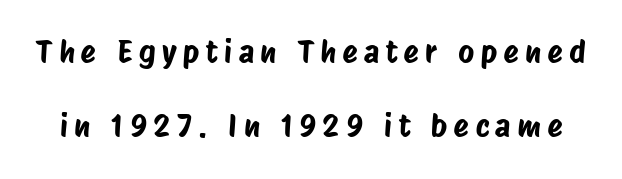
The image shows 31 px condensed sans-serif type; set loose line spacing (2.39x), unusually wide letter spacing (+0.21 em), not underlined; low stroke contrast and a large x-height.
